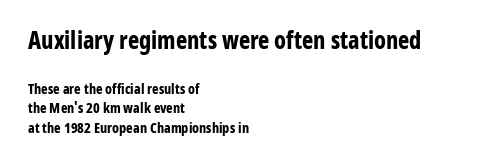
Q: Is the text bold? A: Yes.
Q: Is the text italic (slanted)? A: No, it is upright.
Q: Is the text underlined? A: No.
Q: How is the paragraph aligned? A: Left-aligned.
Q: Is the spacing between letters normal or unusually wide? A: Normal.
Q: Is the spacing between lines tight, normal or loose? A: Normal.
Q: Which block of text is set in a larger size, the first (top) or the second (bottom)? A: The first (top) one.
